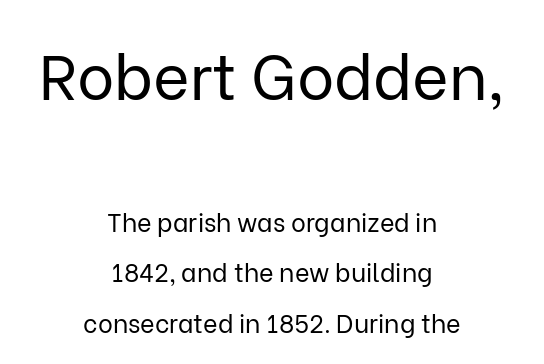
Each word holds together tightly as a unit, with standard inter-letter gaps. Caption: upper text group enlarged, lower text group reduced. The face looks like a standard text weight, possibly lighter. Nothing sits at the stroke ends, so this counts as sans-serif.
